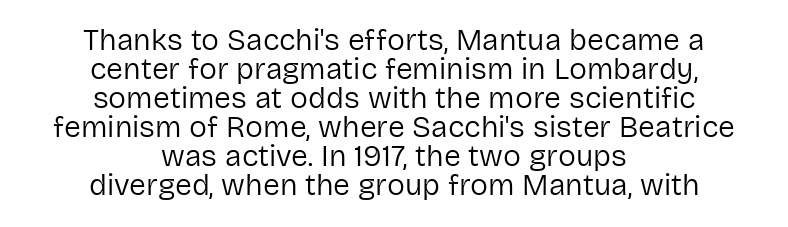
Q: Is the text bold? A: No.
Q: Is the text italic (slanted)? A: No, it is upright.
Q: Is the typeface a serif or a sans-serif typeface? A: Sans-serif.
Q: Is the text underlined? A: No.
Q: How is the paragraph aligned? A: Centered.
Q: Is the spacing between letters normal or unusually wide? A: Normal.
Q: Is the spacing between lines tight, normal or loose? A: Tight.
Q: Width (condensed, normal, or wide)? A: Normal.
Q: Stroke contrast? A: Low.
Q: x-height? A: Medium.
Q: Monospaced? A: No.
